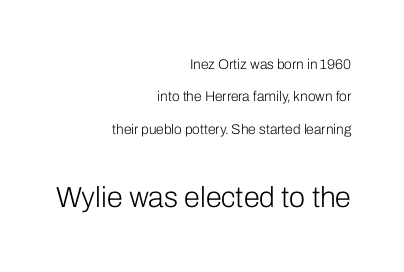
{"serif": "no", "italic": "no", "bold": "no", "weight": "light", "width": "normal", "stroke_contrast": "low", "x_height": "medium", "monospaced": "no", "underline": "no", "align": "right", "line_spacing": "loose", "line_spacing_ratio": 2.32, "letter_spacing": "normal", "letter_spacing_em": 0.0, "larger_block": "second", "size_ratio": 2.07, "glyph_px": 29}
